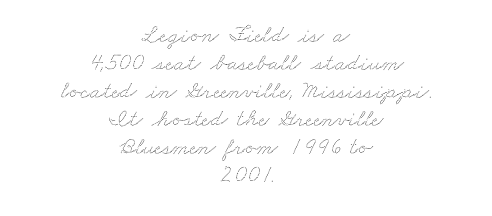
Q: Is the text underlined? A: No.
Q: How is the paragraph aligned? A: Centered.
Q: Is the spacing between letters normal or unusually wide? A: Normal.
